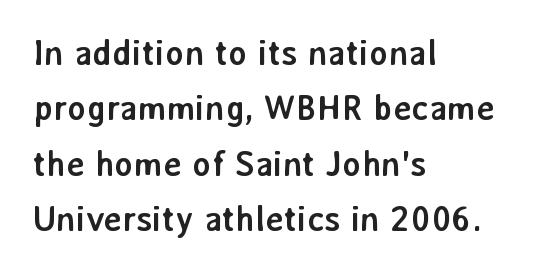
Q: Is the text bold? A: Yes.
Q: Is the text italic (slanted)? A: No, it is upright.
Q: Is the typeface a serif or a sans-serif typeface? A: Sans-serif.
Q: Is the text underlined? A: No.
Q: How is the paragraph aligned? A: Left-aligned.
Q: Is the spacing between letters normal or unusually wide? A: Normal.
Q: Is the spacing between lines tight, normal or loose? A: Normal.
Q: Width (condensed, normal, or wide)? A: Normal.
Q: Stroke contrast? A: Low.
Q: x-height? A: Medium.
Q: Monospaced? A: No.
